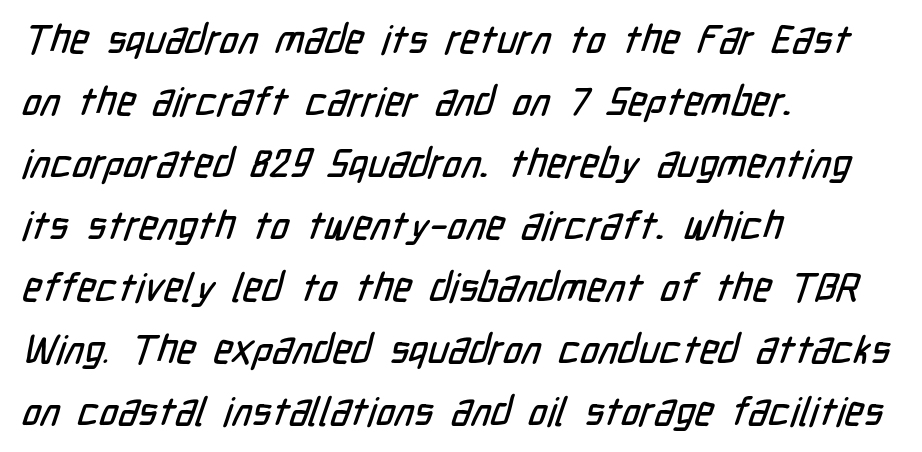
The image shows 40 px condensed sans-serif type; set left-aligned, normal line spacing (1.55x), normal letter spacing, not underlined; low stroke contrast and a medium x-height.
